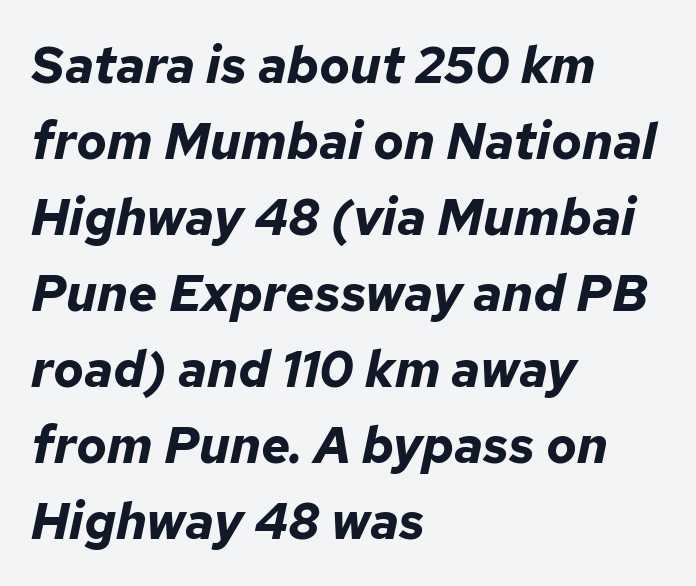
{"italic": "yes", "lean": "right", "slant_degrees": 12, "bold": "yes", "weight": "bold", "width": "normal", "stroke_contrast": "low", "x_height": "medium", "monospaced": "no", "underline": "no", "align": "left", "line_spacing": "normal", "line_spacing_ratio": 1.49, "letter_spacing": "normal", "letter_spacing_em": 0.0, "glyph_px": 51}
